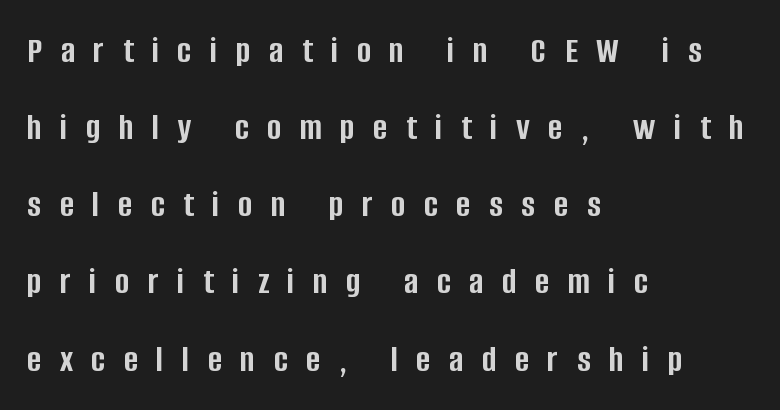
{"serif": "no", "italic": "no", "bold": "yes", "weight": "semibold", "width": "condensed", "stroke_contrast": "low", "x_height": "large", "monospaced": "no", "underline": "no", "align": "left", "line_spacing": "loose", "line_spacing_ratio": 2.03, "letter_spacing": "wide", "letter_spacing_em": 0.49, "glyph_px": 38}
